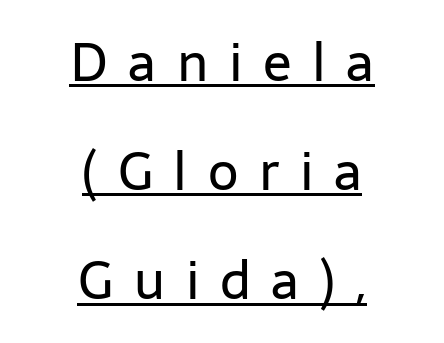
Q: Is the text bold? A: No.
Q: Is the text italic (slanted)? A: No, it is upright.
Q: Is the typeface a serif or a sans-serif typeface? A: Sans-serif.
Q: Is the text underlined? A: Yes.
Q: How is the paragraph aligned? A: Centered.
Q: Is the spacing between letters normal or unusually wide? A: Unusually wide.
Q: Is the spacing between lines tight, normal or loose? A: Loose.
Q: Width (condensed, normal, or wide)? A: Normal.
Q: Stroke contrast? A: Low.
Q: x-height? A: Medium.
Q: Monospaced? A: No.
